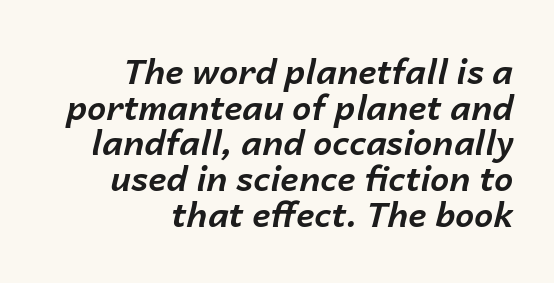
Clear beneath every line of the passage. Tall strokes in this sample are angled rather than plumb. Heavy-handed strokes throughout: this text is bold. Varying glyph widths throughout — classic text-font behaviour. Each line ends at the same right margin while the left side varies. What's the leading like? Squeezed, with rows nearly overlapping.
